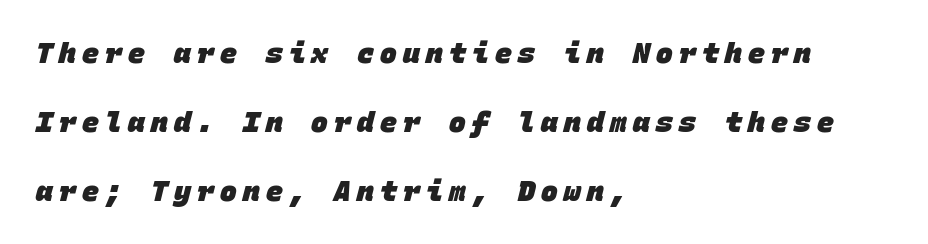
{"serif": "no", "bold": "yes", "weight": "heavy", "width": "normal", "stroke_contrast": "low", "x_height": "large", "monospaced": "yes", "underline": "no", "align": "left", "line_spacing": "loose", "line_spacing_ratio": 2.46, "letter_spacing": "wide", "letter_spacing_em": 0.22, "glyph_px": 28}
